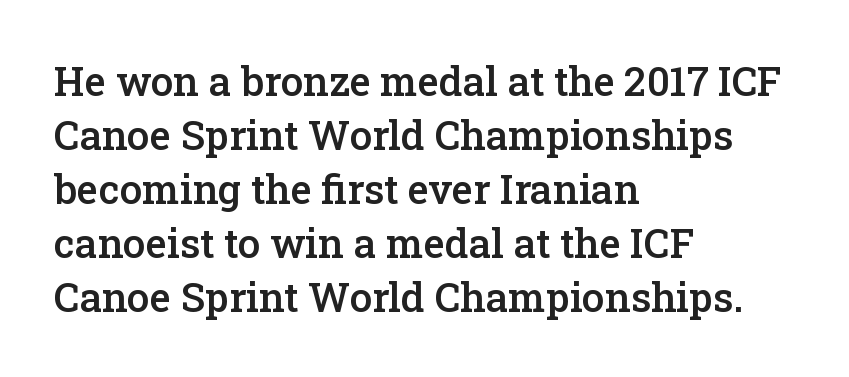
Observe the serifs anchoring each vertical stroke in this sample. Students, note that the glyphs here touch the page at normal intervals. Evenly set lines give the paragraph a standard silhouette. If you drew a line through each stem, it would be perfectly vertical. Lines of text with bare space underneath. Casual observation: everything's shoved over to the left.
